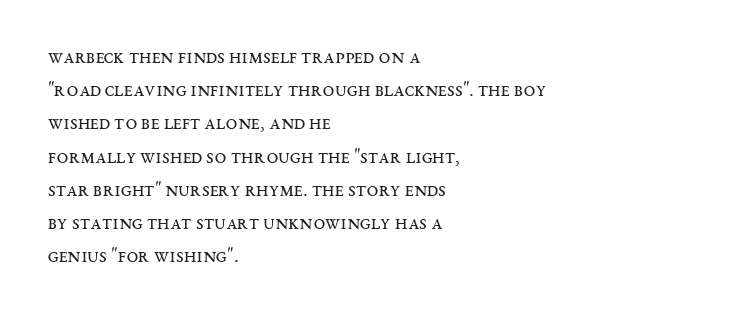
Q: Is the text bold? A: No.
Q: Is the text italic (slanted)? A: No, it is upright.
Q: Is the text underlined? A: No.
Q: How is the paragraph aligned? A: Left-aligned.
Q: Is the spacing between letters normal or unusually wide? A: Normal.
Q: Is the spacing between lines tight, normal or loose? A: Normal.
